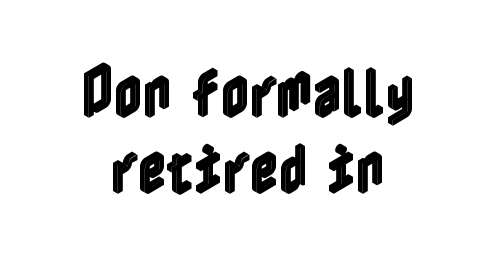
{"italic": "no", "width": "condensed", "x_height": "medium", "underline": "no", "align": "center", "line_spacing": "normal", "line_spacing_ratio": 1.35, "letter_spacing": "normal", "letter_spacing_em": 0.0, "glyph_px": 56}
